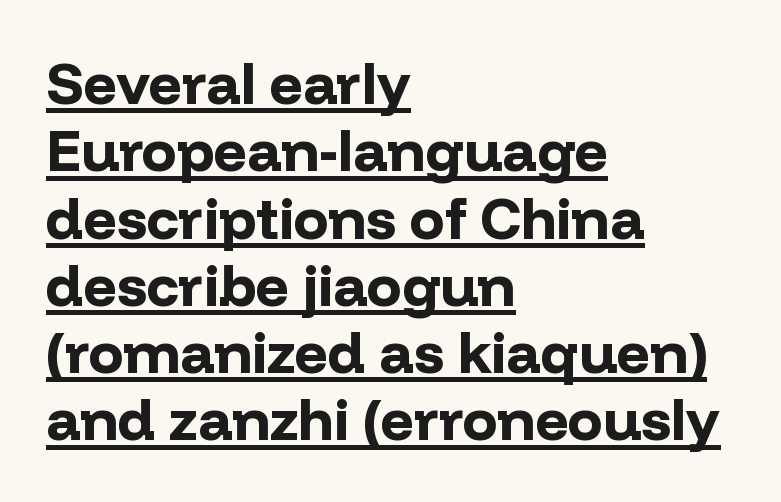
The image shows 58 px bold sans-serif type, upright; set left-aligned, line spacing 1.16x, normal letter spacing, underlined; low stroke contrast and a medium x-height.
